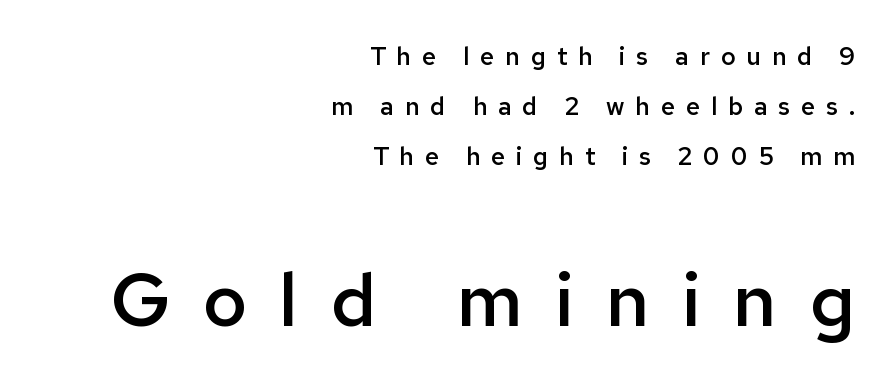
The image shows 75 px semibold sans-serif type, upright; set right-aligned, loose line spacing (2.0x), unusually wide letter spacing (+0.43 em), not underlined; the second (bottom) block is 3.0x larger; low stroke contrast and a medium x-height.
